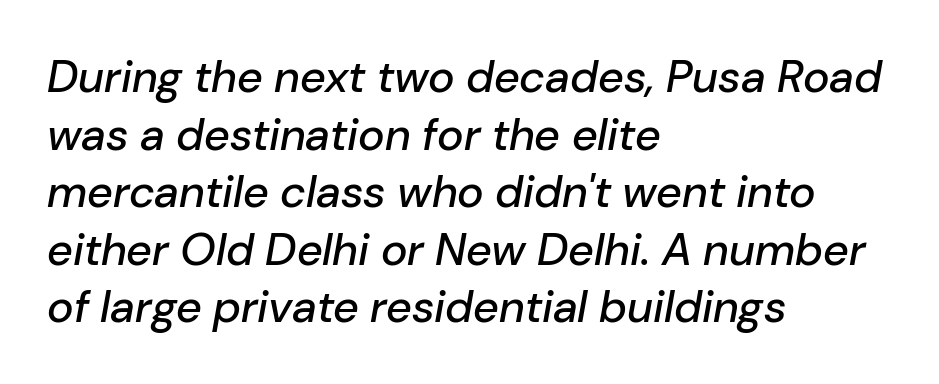
{"italic": "yes", "lean": "right", "slant_degrees": 10, "width": "normal", "stroke_contrast": "low", "x_height": "medium", "monospaced": "no", "underline": "no", "align": "left", "line_spacing": "normal", "line_spacing_ratio": 1.28, "letter_spacing": "normal", "letter_spacing_em": 0.0, "glyph_px": 45}
